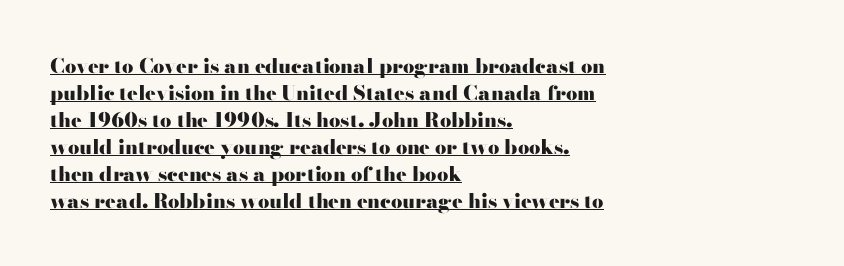
Visually the block forms a straight wall on the left and a jagged coastline on the right. This is the regular roman posture of the typeface. As a designer I'd log this as weight 700, bold. Honestly, the row spacing looks completely unremarkable.
